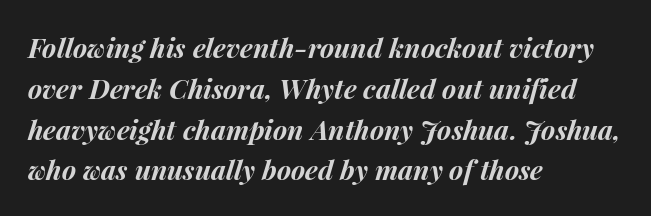
Q: Is the text bold? A: Yes.
Q: Is the text italic (slanted)? A: Yes, it leans right by about 15 degrees.
Q: Is the text underlined? A: No.
Q: How is the paragraph aligned? A: Left-aligned.
Q: Is the spacing between letters normal or unusually wide? A: Normal.
Q: Is the spacing between lines tight, normal or loose? A: Normal.
